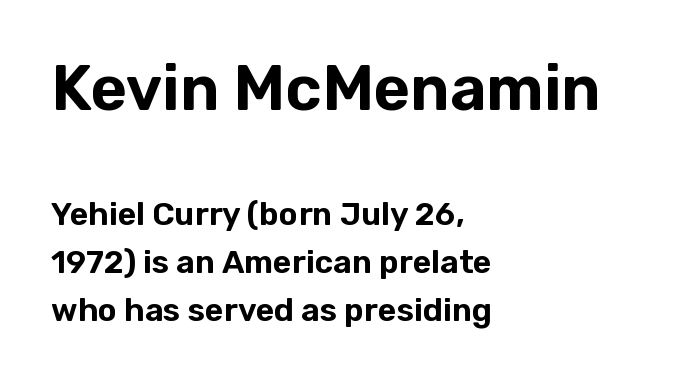
{"serif": "no", "italic": "no", "width": "normal", "stroke_contrast": "low", "x_height": "medium", "monospaced": "no", "underline": "no", "align": "left", "line_spacing": "normal", "line_spacing_ratio": 1.49, "letter_spacing": "normal", "letter_spacing_em": 0.0, "larger_block": "first", "size_ratio": 1.97, "glyph_px": 63}
